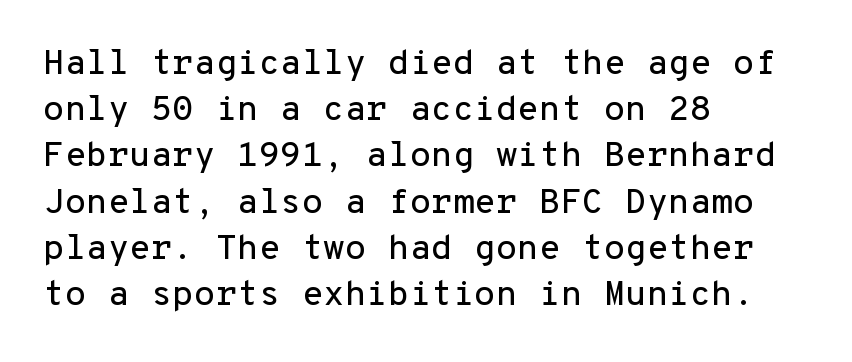
Q: Is the text italic (slanted)? A: No, it is upright.
Q: Is the typeface a serif or a sans-serif typeface? A: Sans-serif.
Q: Is the text underlined? A: No.
Q: How is the paragraph aligned? A: Left-aligned.
Q: Is the spacing between letters normal or unusually wide? A: Normal.
Q: Is the spacing between lines tight, normal or loose? A: Normal.
Q: Width (condensed, normal, or wide)? A: Normal.
Q: Stroke contrast? A: Low.
Q: x-height? A: Medium.
Q: Monospaced? A: Yes.
